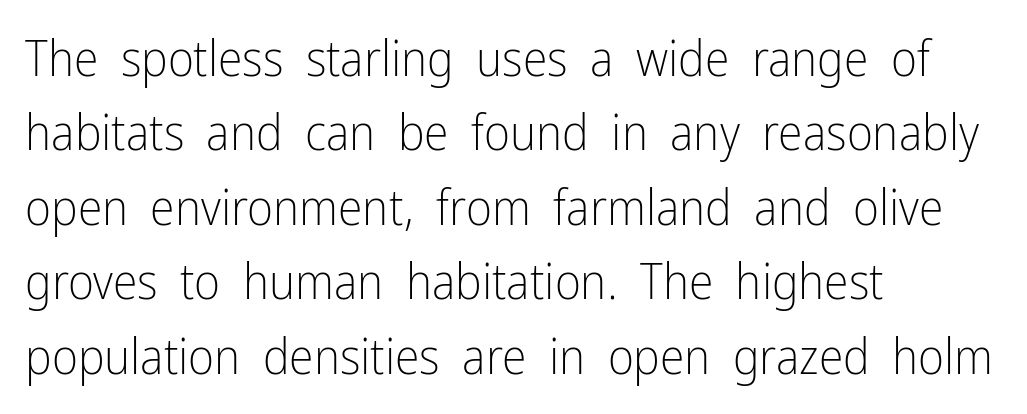
Q: Is the text bold? A: No.
Q: Is the text italic (slanted)? A: No, it is upright.
Q: Is the typeface a serif or a sans-serif typeface? A: Sans-serif.
Q: Is the text underlined? A: No.
Q: How is the paragraph aligned? A: Left-aligned.
Q: Is the spacing between letters normal or unusually wide? A: Normal.
Q: Is the spacing between lines tight, normal or loose? A: Normal.
Q: Width (condensed, normal, or wide)? A: Condensed.
Q: Stroke contrast? A: Low.
Q: x-height? A: Medium.
Q: Monospaced? A: No.
